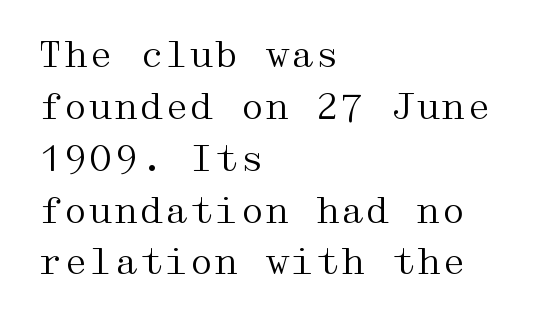
Q: Is the text bold? A: No.
Q: Is the text italic (slanted)? A: No, it is upright.
Q: Is the typeface a serif or a sans-serif typeface? A: Serif.
Q: Is the text underlined? A: No.
Q: How is the paragraph aligned? A: Left-aligned.
Q: Is the spacing between letters normal or unusually wide? A: Normal.
Q: Is the spacing between lines tight, normal or loose? A: Normal.
Q: Width (condensed, normal, or wide)? A: Wide.
Q: Stroke contrast? A: Medium.
Q: x-height? A: Medium.
